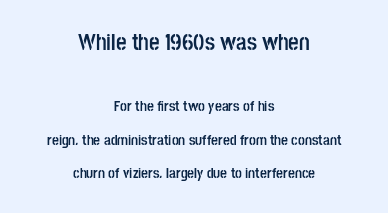
{"italic": "no", "bold": "yes", "underline": "no", "align": "center", "line_spacing": "loose", "line_spacing_ratio": 2.22, "letter_spacing": "normal", "letter_spacing_em": 0.0, "larger_block": "first", "size_ratio": 1.53, "glyph_px": 23}
